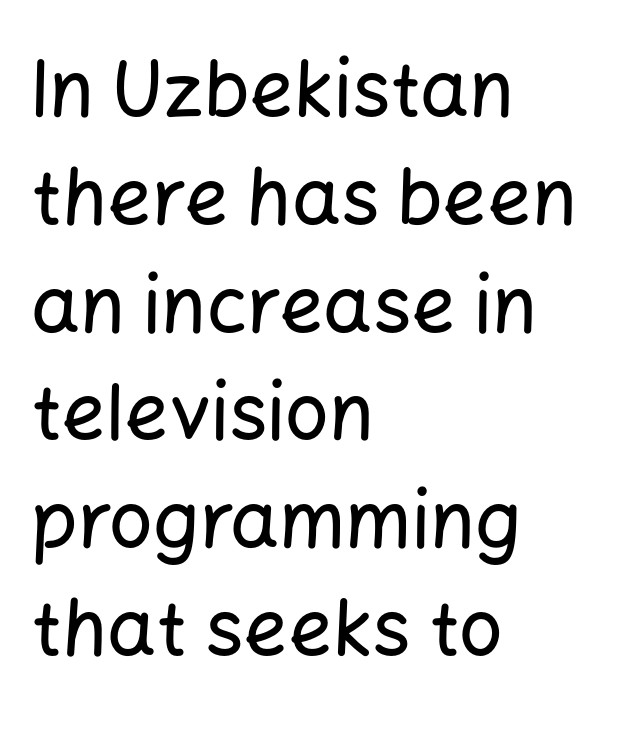
Q: Is the text italic (slanted)? A: No, it is upright.
Q: Is the typeface a serif or a sans-serif typeface? A: Sans-serif.
Q: Is the text underlined? A: No.
Q: How is the paragraph aligned? A: Left-aligned.
Q: Is the spacing between letters normal or unusually wide? A: Normal.
Q: Is the spacing between lines tight, normal or loose? A: Normal.
Q: Width (condensed, normal, or wide)? A: Normal.
Q: Stroke contrast? A: Low.
Q: x-height? A: Medium.
Q: Monospaced? A: No.
